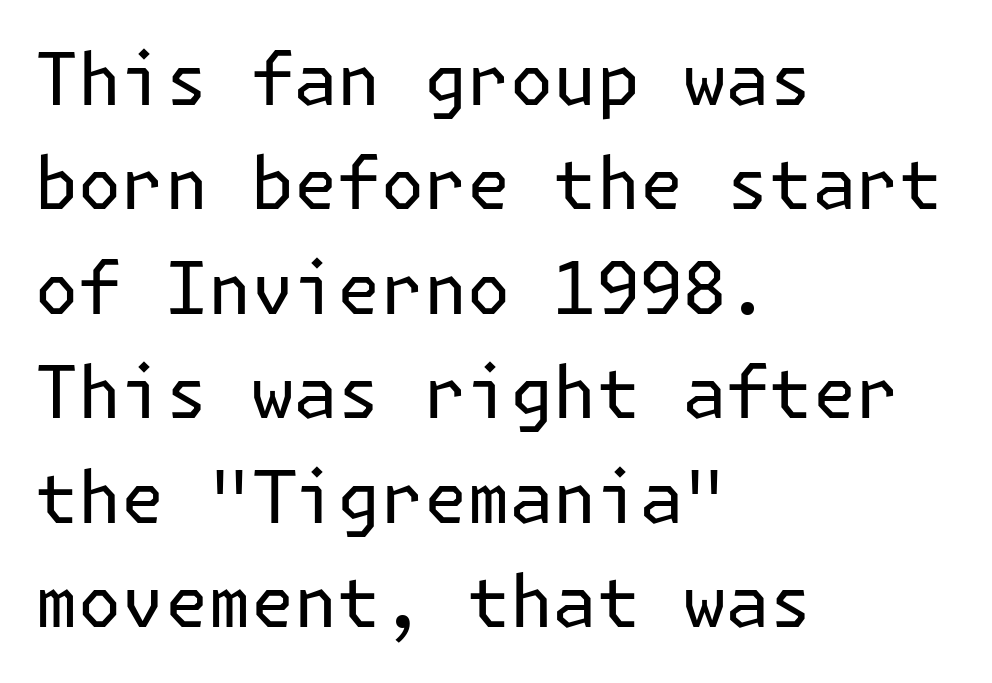
Q: Is the text bold? A: No.
Q: Is the text italic (slanted)? A: No, it is upright.
Q: Is the typeface a serif or a sans-serif typeface? A: Sans-serif.
Q: Is the text underlined? A: No.
Q: How is the paragraph aligned? A: Left-aligned.
Q: Is the spacing between letters normal or unusually wide? A: Normal.
Q: Is the spacing between lines tight, normal or loose? A: Normal.
Q: Width (condensed, normal, or wide)? A: Normal.
Q: Stroke contrast? A: Low.
Q: x-height? A: Medium.
